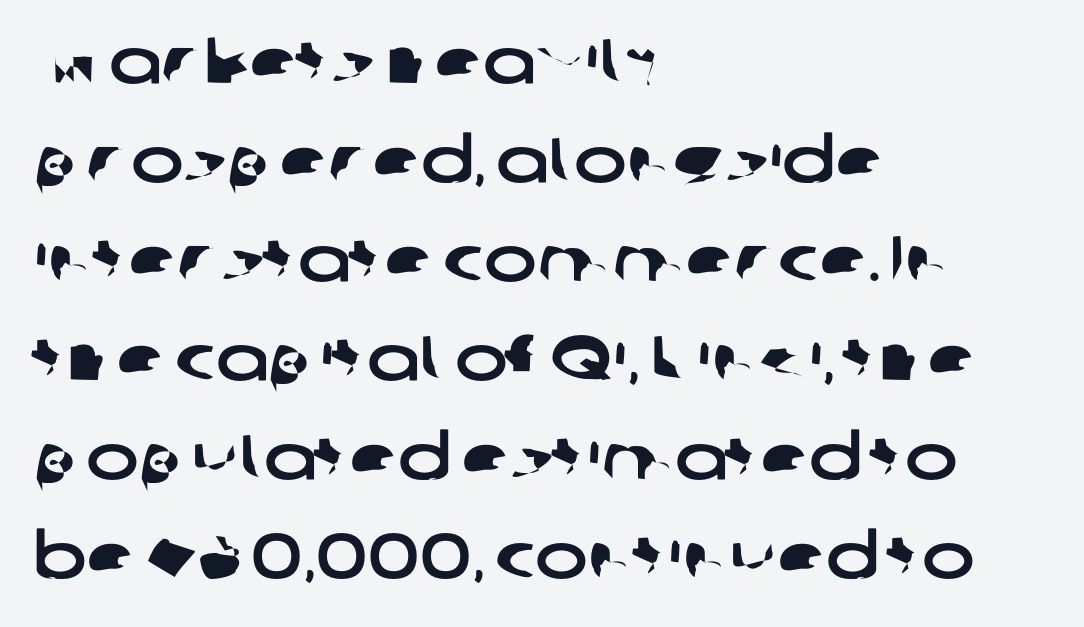
The image shows 63 px wide sans-serif type; set left-aligned, normal line spacing (1.57x), normal letter spacing, not underlined; low stroke contrast and a medium x-height.
